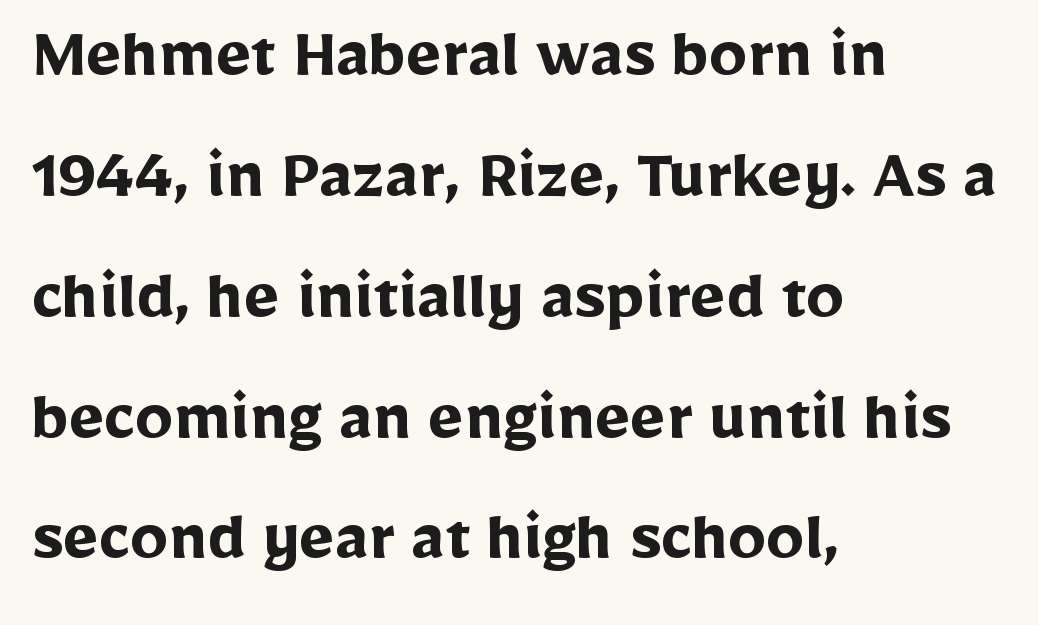
The image shows 76 px semibold sans-serif type, upright; set left-aligned, normal line spacing (1.59x), normal letter spacing, not underlined; low stroke contrast and a medium x-height.
